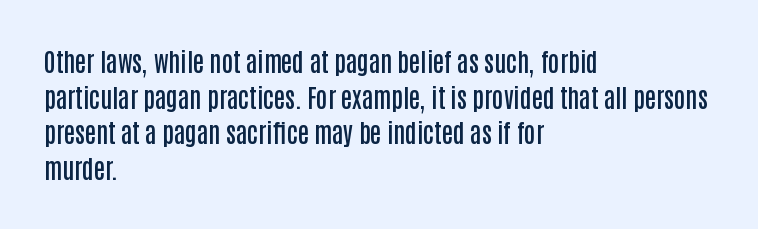
The image shows 25 px text type, upright; set left-aligned, normal line spacing (1.43x), normal letter spacing, not underlined.
